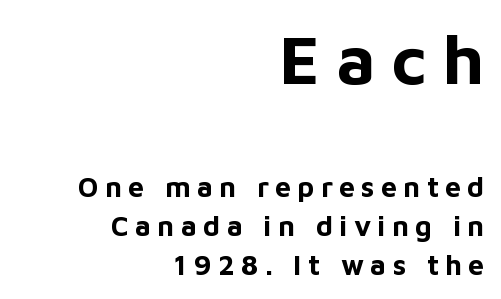
Q: Is the text bold? A: Yes.
Q: Is the text italic (slanted)? A: No, it is upright.
Q: Is the typeface a serif or a sans-serif typeface? A: Sans-serif.
Q: Is the text underlined? A: No.
Q: How is the paragraph aligned? A: Right-aligned.
Q: Is the spacing between letters normal or unusually wide? A: Unusually wide.
Q: Is the spacing between lines tight, normal or loose? A: Normal.
Q: Which block of text is set in a larger size, the first (top) or the second (bottom)? A: The first (top) one.
Q: Width (condensed, normal, or wide)? A: Normal.
Q: Stroke contrast? A: Low.
Q: x-height? A: Medium.
Q: Monospaced? A: No.
